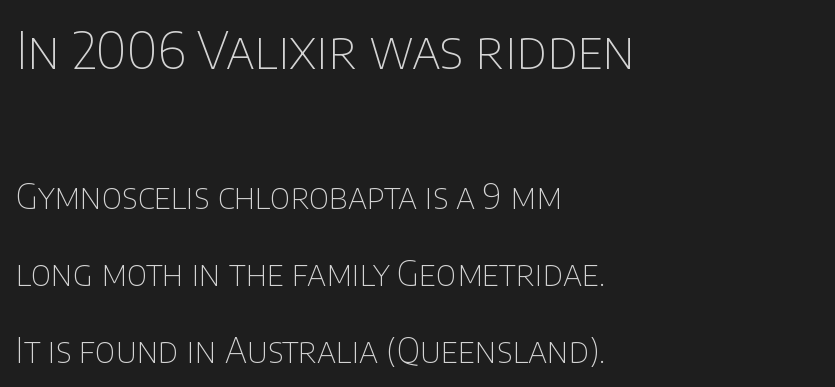
Q: Is the text bold? A: No.
Q: Is the text italic (slanted)? A: No, it is upright.
Q: Is the typeface a serif or a sans-serif typeface? A: Sans-serif.
Q: Is the text underlined? A: No.
Q: How is the paragraph aligned? A: Left-aligned.
Q: Is the spacing between letters normal or unusually wide? A: Normal.
Q: Is the spacing between lines tight, normal or loose? A: Loose.
Q: Which block of text is set in a larger size, the first (top) or the second (bottom)? A: The first (top) one.
Q: Width (condensed, normal, or wide)? A: Normal.
Q: Stroke contrast? A: Low.
Q: x-height? A: Large.
Q: Monospaced? A: No.
